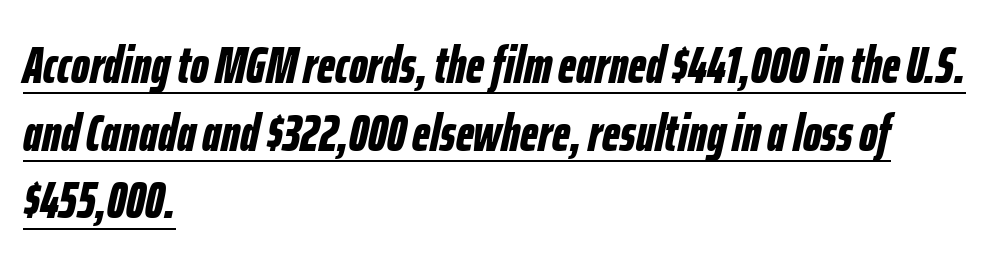
Q: Is the text bold? A: Yes.
Q: Is the text italic (slanted)? A: Yes, it leans right by about 12 degrees.
Q: Is the text underlined? A: Yes.
Q: How is the paragraph aligned? A: Left-aligned.
Q: Is the spacing between letters normal or unusually wide? A: Normal.
Q: Is the spacing between lines tight, normal or loose? A: Normal.
Q: Width (condensed, normal, or wide)? A: Condensed.
Q: Stroke contrast? A: Low.
Q: x-height? A: Medium.
Q: Monospaced? A: No.
